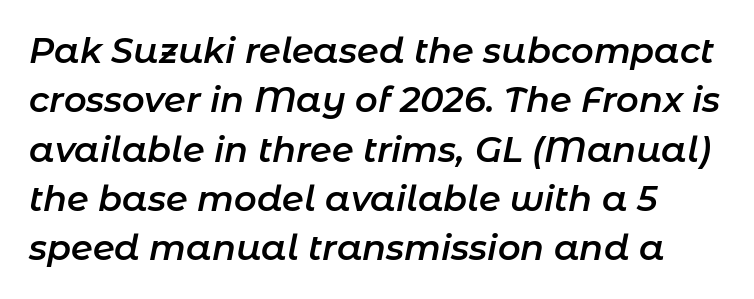
Q: Is the text bold? A: Semi-bold.
Q: Is the text italic (slanted)? A: Yes, it leans right by about 11 degrees.
Q: Is the text underlined? A: No.
Q: Is the spacing between letters normal or unusually wide? A: Normal.
Q: Is the spacing between lines tight, normal or loose? A: Normal.
Q: Width (condensed, normal, or wide)? A: Normal.
Q: Stroke contrast? A: Low.
Q: x-height? A: Medium.
Q: Monospaced? A: No.
